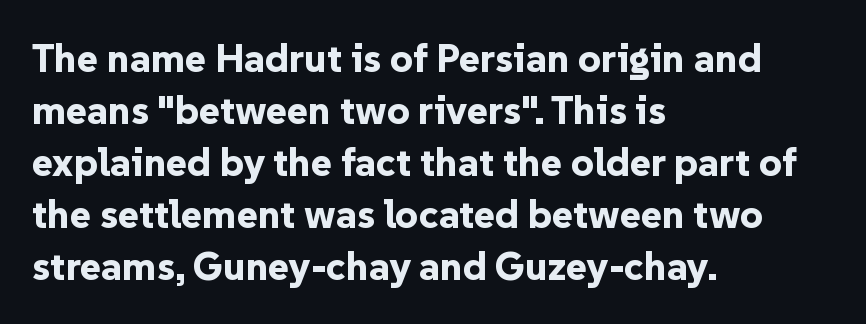
{"serif": "no", "italic": "no", "bold": "yes", "weight": "bold", "width": "normal", "stroke_contrast": "low", "x_height": "medium", "monospaced": "no", "underline": "no", "align": "left", "line_spacing": "normal", "line_spacing_ratio": 1.3, "letter_spacing": "normal", "letter_spacing_em": 0.0, "glyph_px": 40}
